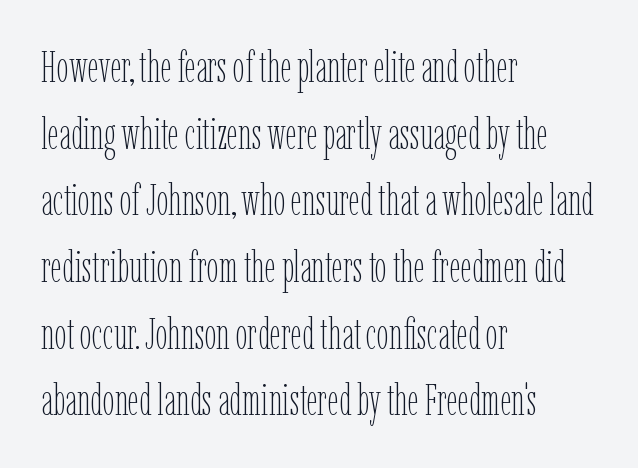
{"italic": "no", "bold": "no", "weight": "thin", "width": "condensed", "stroke_contrast": "low", "x_height": "medium", "monospaced": "no", "underline": "no", "align": "left", "line_spacing": "normal", "line_spacing_ratio": 1.55, "letter_spacing": "normal", "letter_spacing_em": 0.0, "glyph_px": 43}
